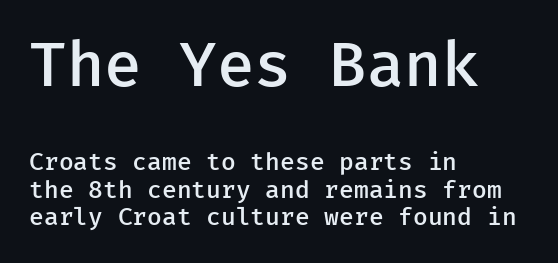
Q: Is the text bold? A: Semi-bold.
Q: Is the text italic (slanted)? A: No, it is upright.
Q: Is the typeface a serif or a sans-serif typeface? A: Sans-serif.
Q: Is the text underlined? A: No.
Q: How is the paragraph aligned? A: Left-aligned.
Q: Is the spacing between letters normal or unusually wide? A: Normal.
Q: Is the spacing between lines tight, normal or loose? A: Tight.
Q: Which block of text is set in a larger size, the first (top) or the second (bottom)? A: The first (top) one.
Q: Width (condensed, normal, or wide)? A: Normal.
Q: Stroke contrast? A: Low.
Q: x-height? A: Medium.
